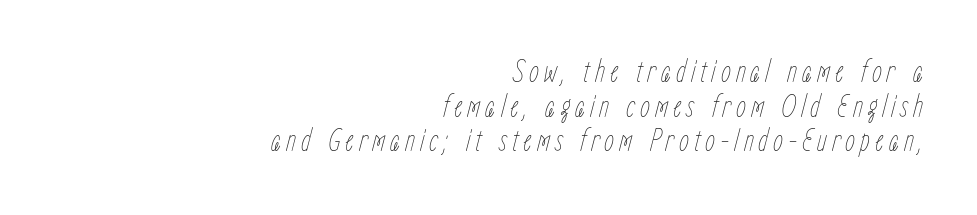
{"italic": "yes", "lean": "right", "slant_degrees": 15, "bold": "no", "weight": "thin", "width": "condensed", "stroke_contrast": "low", "x_height": "medium", "monospaced": "no", "underline": "no", "align": "right", "line_spacing": "tight", "line_spacing_ratio": 1.08, "glyph_px": 32}
